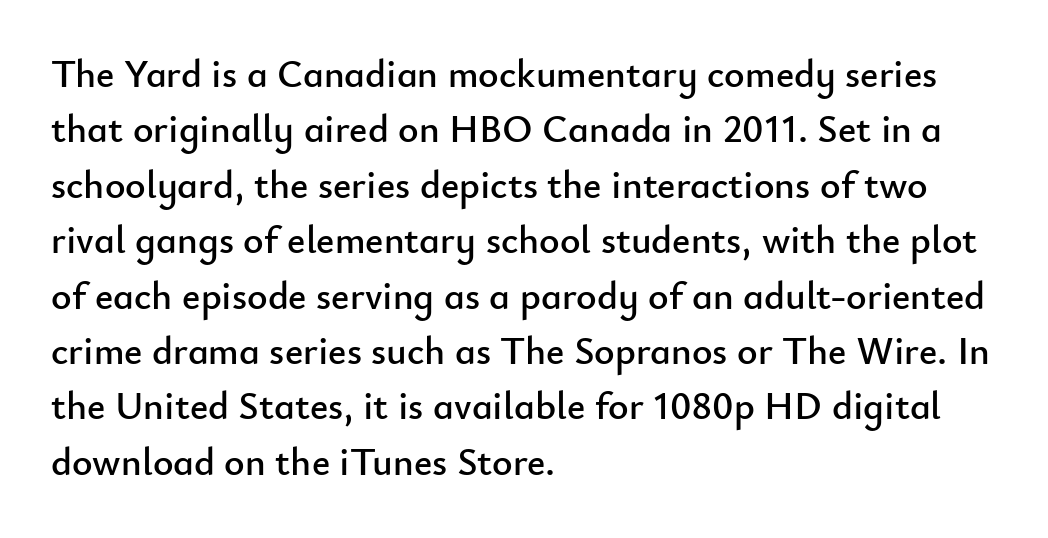
Q: Is the text italic (slanted)? A: No, it is upright.
Q: Is the typeface a serif or a sans-serif typeface? A: Sans-serif.
Q: Is the text underlined? A: No.
Q: How is the paragraph aligned? A: Left-aligned.
Q: Is the spacing between letters normal or unusually wide? A: Normal.
Q: Is the spacing between lines tight, normal or loose? A: Normal.
Q: Width (condensed, normal, or wide)? A: Normal.
Q: Stroke contrast? A: Low.
Q: x-height? A: Small.
Q: Monospaced? A: No.
